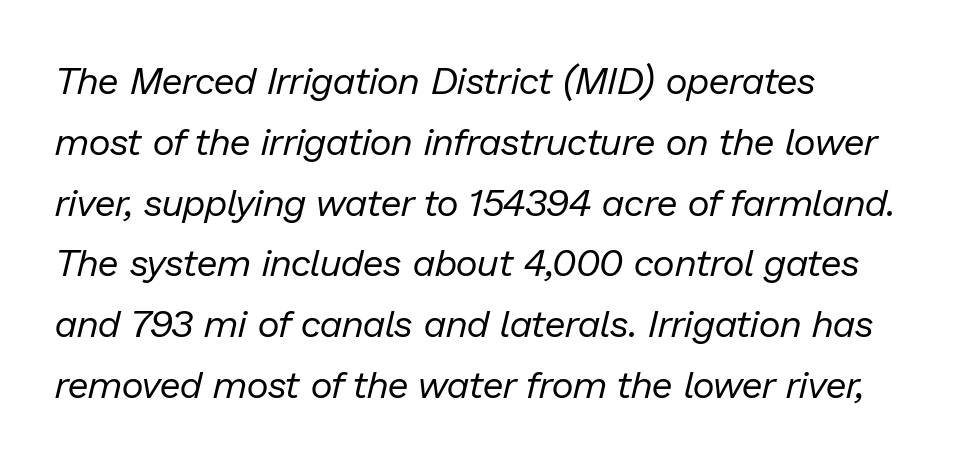
{"italic": "yes", "lean": "right", "slant_degrees": 13, "bold": "no", "weight": "regular", "width": "normal", "stroke_contrast": "low", "x_height": "medium", "monospaced": "no", "underline": "no", "align": "left", "line_spacing": "normal", "line_spacing_ratio": 1.6, "letter_spacing": "normal", "letter_spacing_em": 0.0, "glyph_px": 38}
